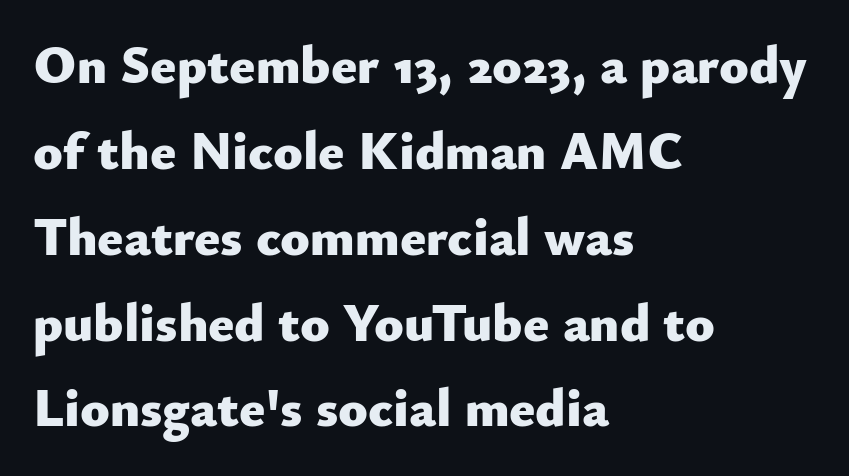
Reading down the block, your eye returns to a fixed left position each line. Do the characters align in a grid? No, the font is proportional. Unmarked baselines from the first word to the last. Does the weight exceed regular? Yes, all the way to bold. Letterform terminals end flat and unadorned throughout the passage. Does the lettering tilt? It doesn't — this is upright.
